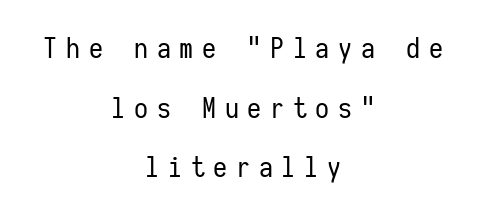
{"serif": "no", "italic": "no", "bold": "no", "weight": "regular", "width": "condensed", "stroke_contrast": "low", "x_height": "medium", "monospaced": "yes", "underline": "no", "align": "center", "line_spacing": "loose", "line_spacing_ratio": 2.13, "letter_spacing": "wide", "letter_spacing_em": 0.31, "glyph_px": 28}
